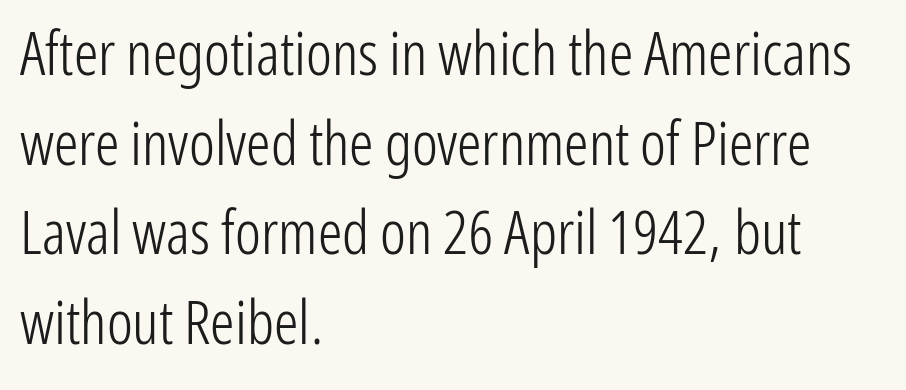
Q: Is the text bold? A: No.
Q: Is the text italic (slanted)? A: No, it is upright.
Q: Is the typeface a serif or a sans-serif typeface? A: Sans-serif.
Q: Is the text underlined? A: No.
Q: How is the paragraph aligned? A: Left-aligned.
Q: Is the spacing between letters normal or unusually wide? A: Normal.
Q: Is the spacing between lines tight, normal or loose? A: Normal.
Q: Width (condensed, normal, or wide)? A: Condensed.
Q: Stroke contrast? A: Low.
Q: x-height? A: Medium.
Q: Monospaced? A: No.
